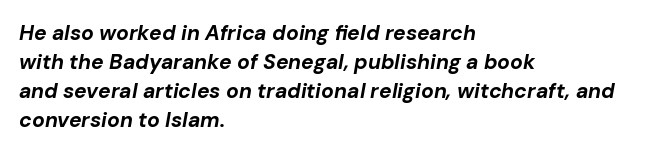
Summary of vertical rhythm: regular, with standard interline spacing. The face used here has the dense, thick strokes of a bold. These lines were composed using italics. Check under the words: just untouched page. The tracking reads as untouched default to a designer's eye. Casual observation: everything's shoved over to the left.
